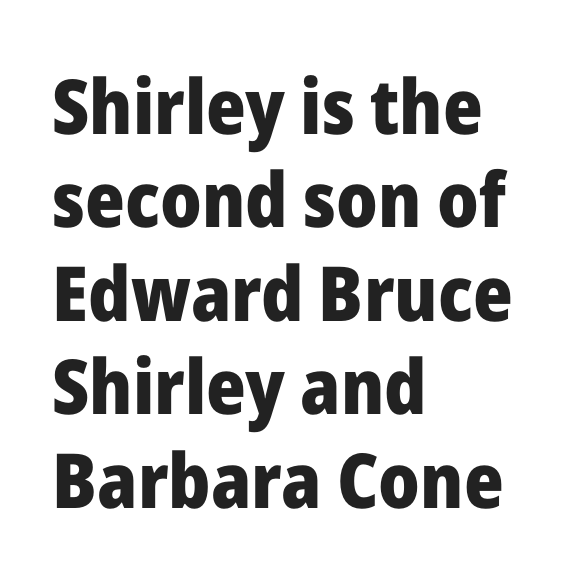
{"serif": "no", "italic": "no", "bold": "yes", "weight": "heavy", "width": "normal", "stroke_contrast": "low", "x_height": "medium", "monospaced": "no", "underline": "no", "align": "left", "line_spacing_ratio": 1.23, "letter_spacing": "normal", "letter_spacing_em": 0.0, "glyph_px": 76}
